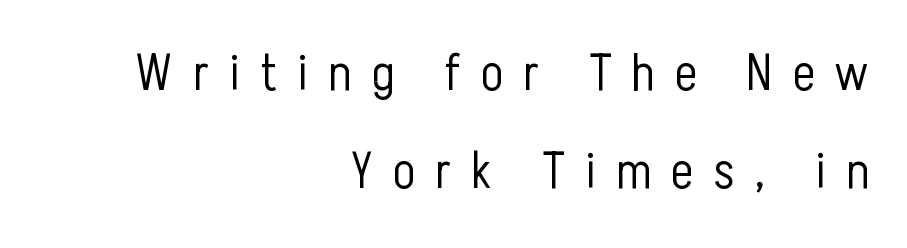
Q: Is the text bold? A: No.
Q: Is the text italic (slanted)? A: No, it is upright.
Q: Is the typeface a serif or a sans-serif typeface? A: Sans-serif.
Q: Is the text underlined? A: No.
Q: How is the paragraph aligned? A: Right-aligned.
Q: Is the spacing between letters normal or unusually wide? A: Unusually wide.
Q: Width (condensed, normal, or wide)? A: Condensed.
Q: Stroke contrast? A: Low.
Q: x-height? A: Medium.
Q: Monospaced? A: No.
